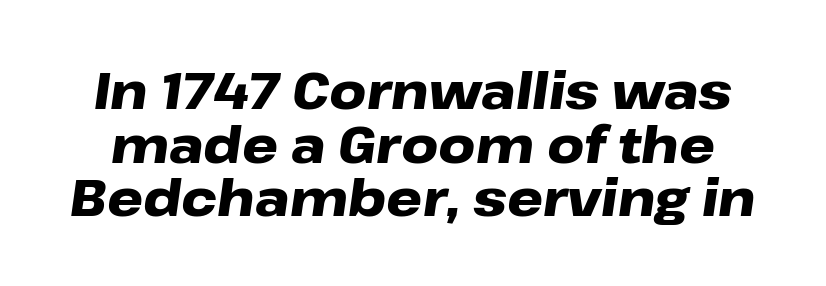
Q: Is the text bold? A: Yes.
Q: Is the text italic (slanted)? A: Yes, it leans right by about 8 degrees.
Q: Is the text underlined? A: No.
Q: Is the spacing between letters normal or unusually wide? A: Normal.
Q: Is the spacing between lines tight, normal or loose? A: Tight.
Q: Width (condensed, normal, or wide)? A: Wide.
Q: Stroke contrast? A: Low.
Q: x-height? A: Medium.
Q: Monospaced? A: No.
